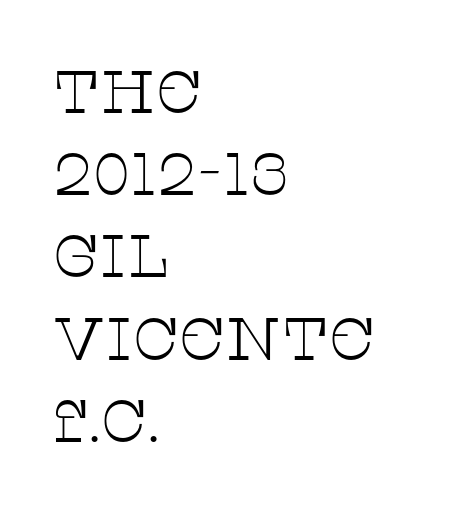
Is the block centered? No — it sits flush against the left margin. You could not count columns in this text — the font is proportionally spaced. Each stroke keeps to a modest, everyday thickness or less. There is no visible air inserted between adjacent glyphs.
